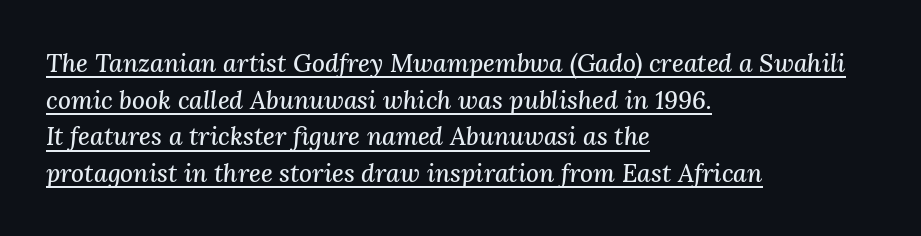
{"italic": "yes", "lean": "right", "slant_degrees": 3, "underline": "yes", "align": "left", "line_spacing": "normal", "line_spacing_ratio": 1.47, "letter_spacing": "normal", "letter_spacing_em": 0.0, "glyph_px": 25}
